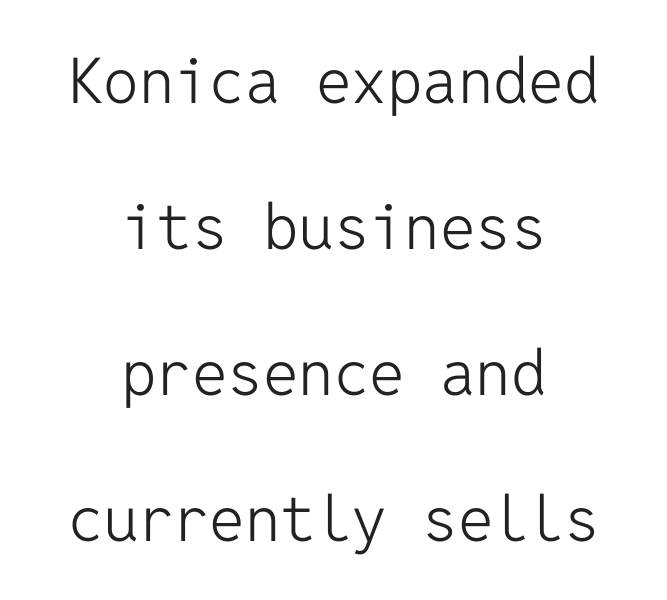
Does the leading feel generous? Absolutely, it's lavish. Is the stroke heavy? The answer is a plain regular-or-lighter. The glyphs in this specimen are sans serif. Each letter, wide or thin by design, is forced into the same width here.
